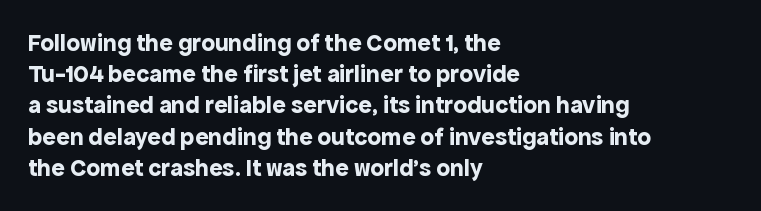
Caption: standard tracking, unaltered. Weight: bold. Line beginnings align vertically; line endings do not. The type sits square on the baseline with zero lean.
